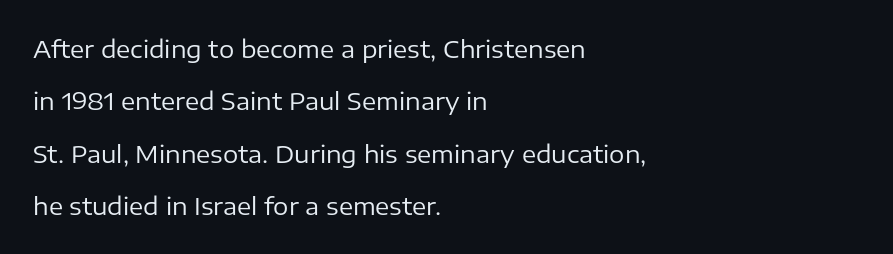
{"italic": "no", "bold": "no", "underline": "no", "align": "left", "line_spacing": "loose", "line_spacing_ratio": 2.18, "letter_spacing": "normal", "letter_spacing_em": 0.0, "glyph_px": 24}
